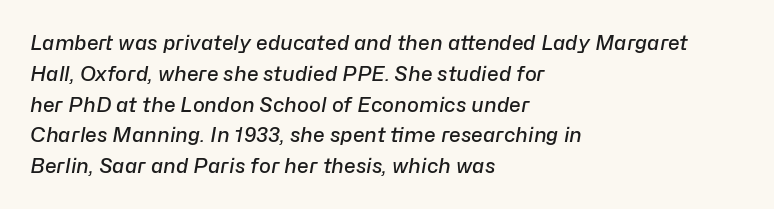
Regular leading. Nobody touched the tracking dial on this one. Caption: semibold face, moderately heavy strokes. The face used here has a pronounced slope to its letters. Left-aligned paragraph, ragged on the right. The zone under the glyphs is completely vacant.
